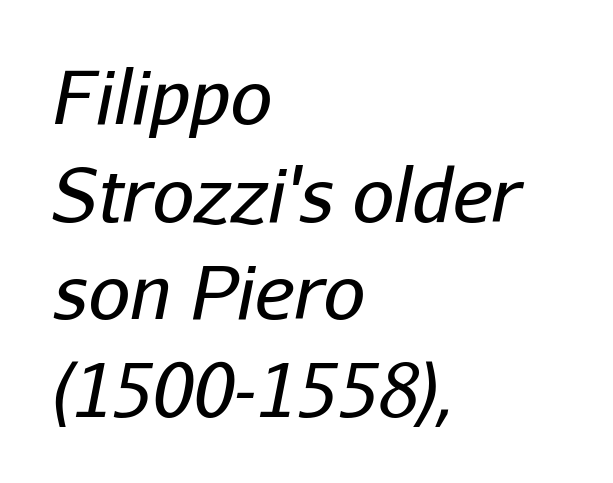
Descender tails drop into unmarked territory. Nothing unusual about the tracking: characters are spaced as the font intends. Here the designer chose a conventional face with non-uniform glyph widths. Left-aligned paragraph, ragged on the right. Rendered with sloped, italic letterforms. A normal amount of white space separates one row of letters from the next.
